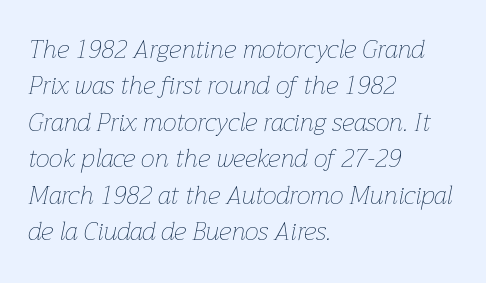
{"italic": "yes", "lean": "right", "slant_degrees": 12, "bold": "no", "underline": "no", "align": "left", "line_spacing": "normal", "line_spacing_ratio": 1.46, "letter_spacing": "normal", "letter_spacing_em": 0.0, "glyph_px": 25}
